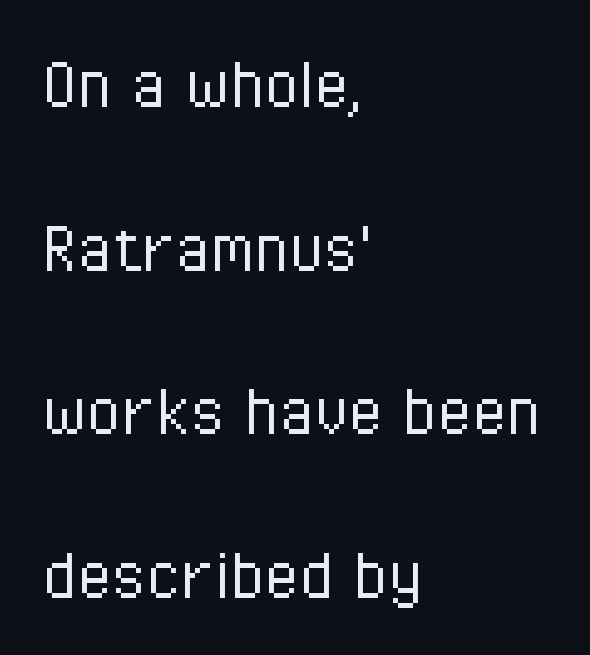
{"serif": "no", "italic": "no", "bold": "no", "weight": "light", "width": "condensed", "stroke_contrast": "low", "x_height": "medium", "monospaced": "no", "underline": "no", "align": "left", "line_spacing": "loose", "line_spacing_ratio": 2.07, "letter_spacing": "normal", "letter_spacing_em": 0.0, "glyph_px": 79}
